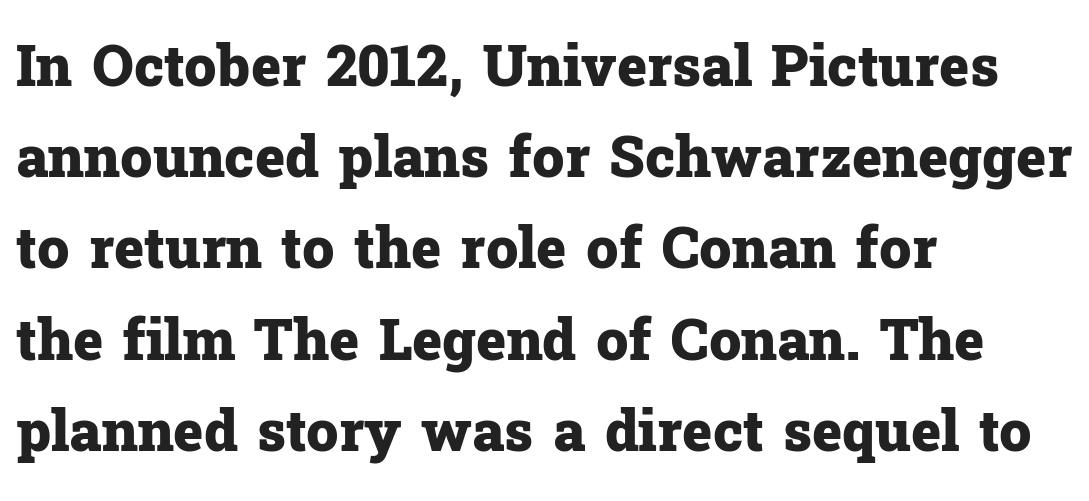
{"serif": "yes", "italic": "no", "bold": "yes", "weight": "heavy", "width": "normal", "stroke_contrast": "low", "x_height": "medium", "monospaced": "no", "underline": "no", "align": "left", "line_spacing": "normal", "line_spacing_ratio": 1.6, "letter_spacing": "normal", "letter_spacing_em": 0.0, "glyph_px": 57}
